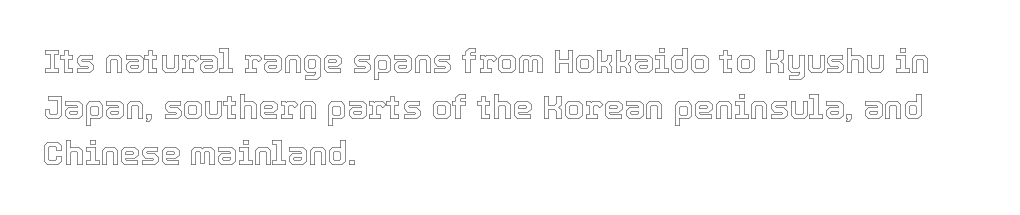
Quick note: not italic, upright. This rendering leaves character spacing at its baseline value. Honestly, there is no underline to notice here at all. If you drew a ruler down the left edge, every line would touch it. You could not count columns in this text — the font is proportionally spaced.
